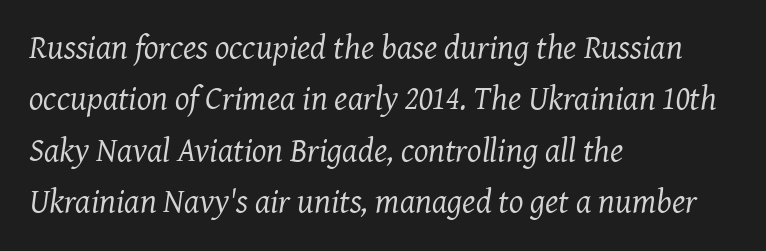
Q: Is the text bold? A: No.
Q: Is the text italic (slanted)? A: Yes, it leans right by about 7 degrees.
Q: Is the typeface a serif or a sans-serif typeface? A: Serif.
Q: Is the text underlined? A: No.
Q: How is the paragraph aligned? A: Left-aligned.
Q: Is the spacing between letters normal or unusually wide? A: Normal.
Q: Is the spacing between lines tight, normal or loose? A: Normal.
Q: Width (condensed, normal, or wide)? A: Normal.
Q: Stroke contrast? A: Medium.
Q: x-height? A: Medium.
Q: Monospaced? A: No.
